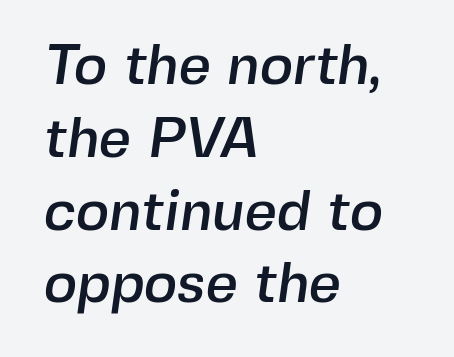
{"serif": "no", "width": "normal", "x_height": "medium", "monospaced": "no", "underline": "no", "align": "left", "line_spacing": "normal", "line_spacing_ratio": 1.3, "letter_spacing": "normal", "letter_spacing_em": 0.0, "glyph_px": 56}
